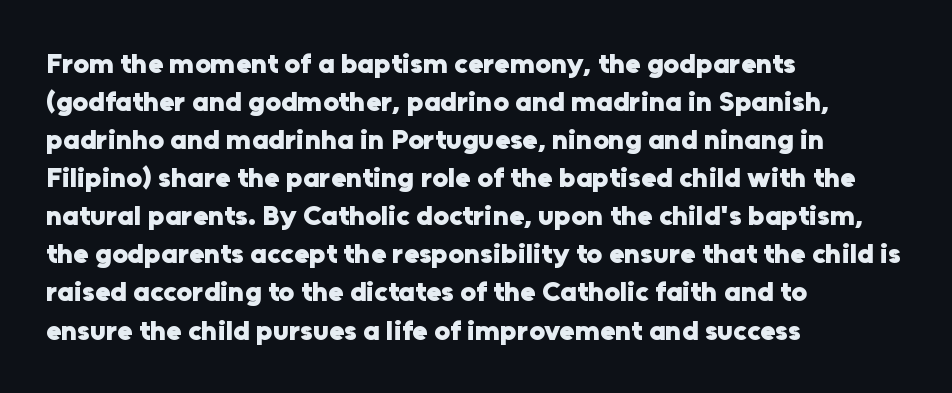
A typesetter would call this leading conventional body-copy spacing. Every letter is thick-stroked: bold, no question. The letterforms sit shoulder to shoulder at normal distance. You could not count columns in this text — the font is proportionally spaced. Grotesque or geometric, the face here clearly has no serifs.
